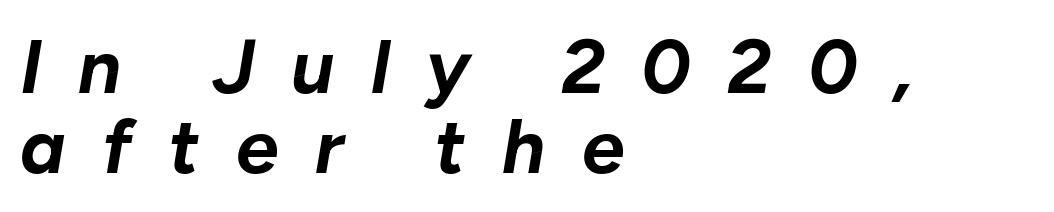
The image shows 76 px bold type, italic (leaning right); set left-aligned, tight line spacing (1.05x), unusually wide letter spacing (+0.48 em), not underlined; low stroke contrast and a medium x-height.
